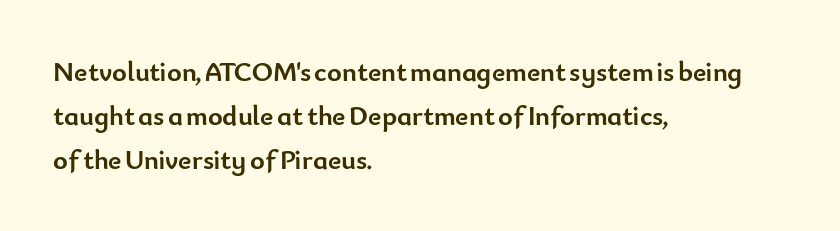
Has an underline been added? It has not. What stands out about the letter spacing? Nothing — it is the standard amount. I'd call this a sans setting — the letters go barefoot. The rendering uses natural spacing where letterforms have individual widths.
